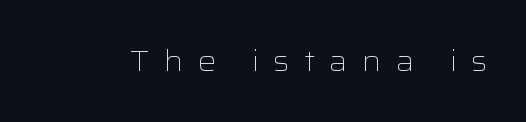
No extra ink here — the face is not bold. Varying glyph widths throughout — classic text-font behaviour. The rendering shows plain stroke endings on the letterforms — a sans-serif design. Has an underline been added? It has not. Tall strokes in this sample are plumb rather than angled.
